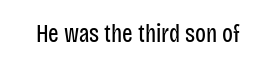
{"italic": "no", "bold": "no", "underline": "no", "letter_spacing": "normal", "letter_spacing_em": 0.0, "glyph_px": 25}
